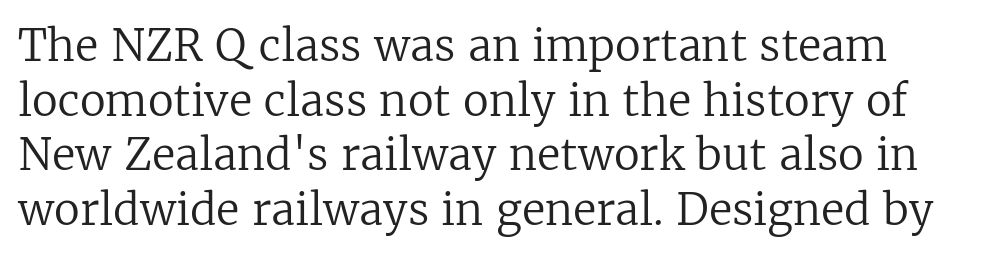
The image shows 43 px regular-weight serif type, upright; set normal line spacing (1.27x), normal letter spacing, not underlined; low stroke contrast and a medium x-height.
